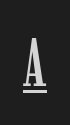
Glyph-to-glyph distance is far greater than everyday printed text. Letterform terminals end in serifs throughout the passage. Think of a printed novel: that variable character pitch is what you see here. It's the straight-up-and-down kind of type. Beneath each row of characters lies a ruled line.
